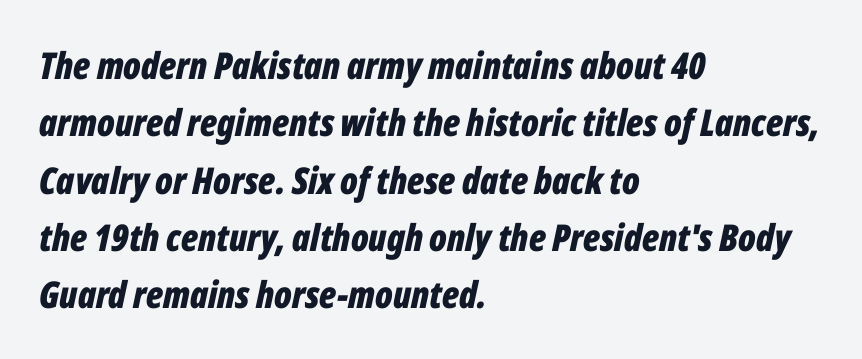
Q: Is the text bold? A: Yes.
Q: Is the text italic (slanted)? A: Yes, it leans right by about 12 degrees.
Q: Is the text underlined? A: No.
Q: How is the paragraph aligned? A: Left-aligned.
Q: Is the spacing between letters normal or unusually wide? A: Normal.
Q: Is the spacing between lines tight, normal or loose? A: Normal.
Q: Width (condensed, normal, or wide)? A: Condensed.
Q: Stroke contrast? A: Low.
Q: x-height? A: Medium.
Q: Monospaced? A: No.
